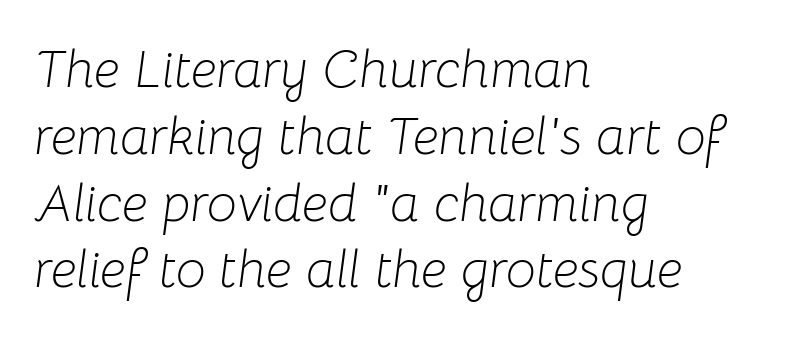
{"italic": "yes", "lean": "right", "slant_degrees": 8, "bold": "no", "weight": "light", "width": "normal", "stroke_contrast": "low", "x_height": "medium", "monospaced": "no", "underline": "no", "align": "left", "line_spacing": "normal", "line_spacing_ratio": 1.26, "letter_spacing": "normal", "letter_spacing_em": 0.0, "glyph_px": 53}
